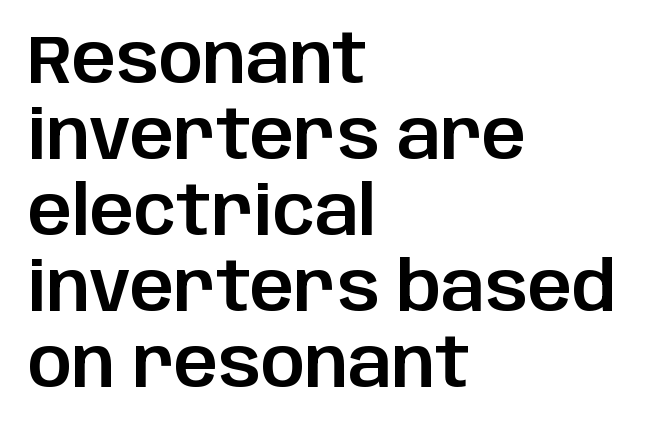
{"serif": "no", "italic": "no", "width": "normal", "stroke_contrast": "low", "x_height": "large", "monospaced": "no", "underline": "no", "align": "left", "line_spacing": "tight", "line_spacing_ratio": 1.1, "letter_spacing": "normal", "letter_spacing_em": 0.0, "glyph_px": 69}
